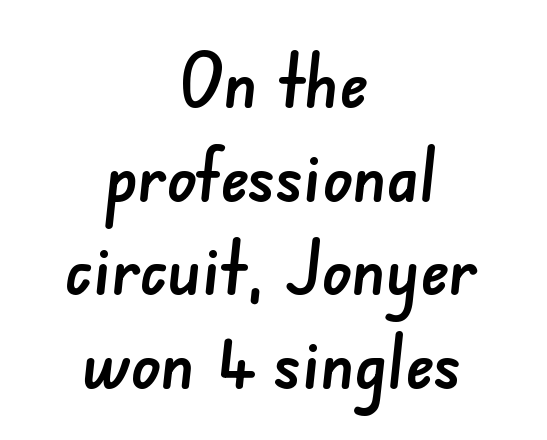
The image shows 75 px sans-serif type; set centered, normal line spacing (1.25x), normal letter spacing, not underlined; low stroke contrast and a small x-height.
